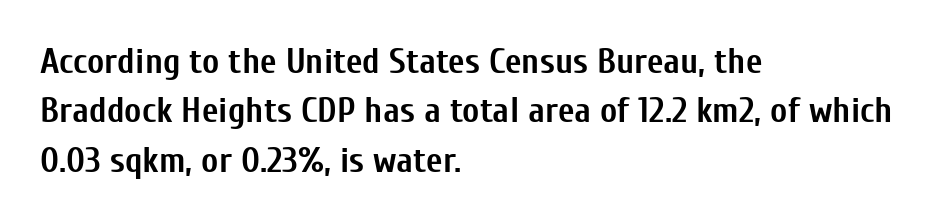
Q: Is the text bold? A: Yes.
Q: Is the text italic (slanted)? A: No, it is upright.
Q: Is the typeface a serif or a sans-serif typeface? A: Sans-serif.
Q: Is the text underlined? A: No.
Q: How is the paragraph aligned? A: Left-aligned.
Q: Is the spacing between letters normal or unusually wide? A: Normal.
Q: Is the spacing between lines tight, normal or loose? A: Normal.
Q: Width (condensed, normal, or wide)? A: Condensed.
Q: Stroke contrast? A: Low.
Q: x-height? A: Medium.
Q: Monospaced? A: No.
